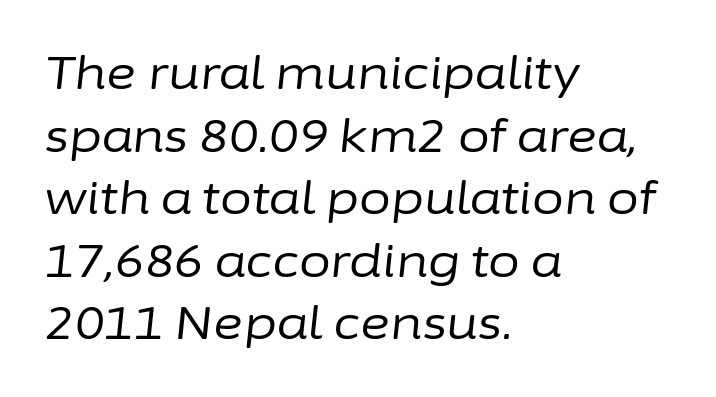
Q: Is the text bold? A: No.
Q: Is the text italic (slanted)? A: Yes, it leans right by about 6 degrees.
Q: Is the text underlined? A: No.
Q: How is the paragraph aligned? A: Left-aligned.
Q: Is the spacing between letters normal or unusually wide? A: Normal.
Q: Is the spacing between lines tight, normal or loose? A: Normal.
Q: Width (condensed, normal, or wide)? A: Normal.
Q: Stroke contrast? A: Low.
Q: x-height? A: Medium.
Q: Monospaced? A: No.
